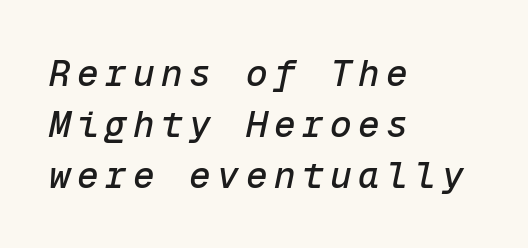
Is the block centered? No — it sits flush against the left margin. The words here are not underlined. Each letter, wide or thin by design, is forced into the same width here. In terms of leading, this rendering sits right in the middle. The glyphs look as if they've been sheared to an angle.
